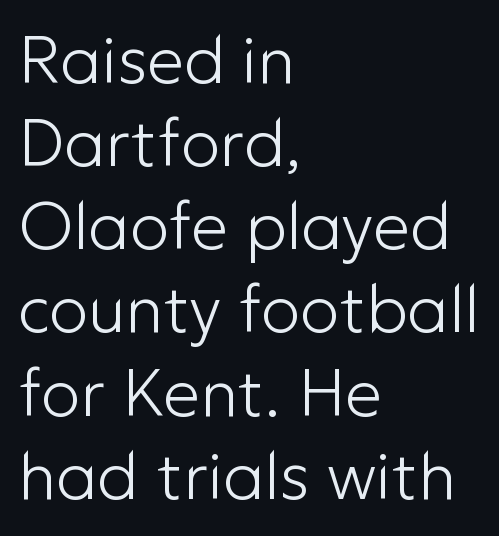
The image shows 66 px light sans-serif type, upright; set left-aligned, normal line spacing (1.26x), normal letter spacing, not underlined; low stroke contrast and a medium x-height.
